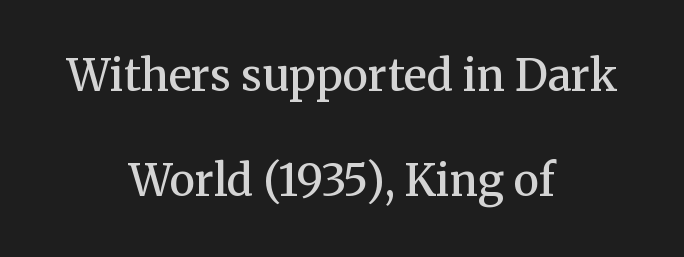
Q: Is the text bold? A: Semi-bold.
Q: Is the text italic (slanted)? A: No, it is upright.
Q: Is the typeface a serif or a sans-serif typeface? A: Serif.
Q: Is the text underlined? A: No.
Q: How is the paragraph aligned? A: Centered.
Q: Is the spacing between letters normal or unusually wide? A: Normal.
Q: Is the spacing between lines tight, normal or loose? A: Loose.
Q: Width (condensed, normal, or wide)? A: Normal.
Q: Stroke contrast? A: Medium.
Q: x-height? A: Medium.
Q: Monospaced? A: No.
